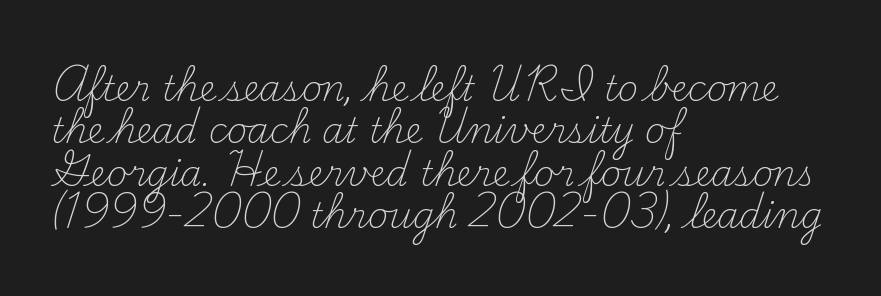
The strokes carry an ordinary text weight at most. Has an underline been added? It has not. Every row of glyphs begins at an identical x-position on the left.
